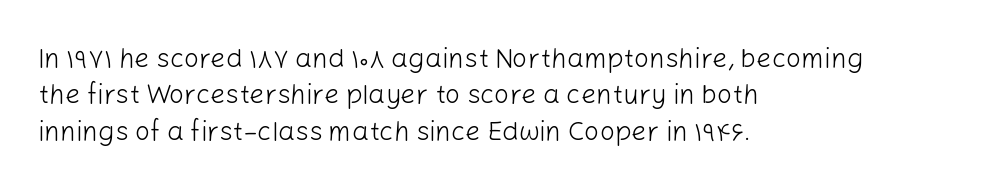
Q: Is the text bold? A: No.
Q: Is the text italic (slanted)? A: No, it is upright.
Q: Is the text underlined? A: No.
Q: How is the paragraph aligned? A: Left-aligned.
Q: Is the spacing between letters normal or unusually wide? A: Normal.
Q: Is the spacing between lines tight, normal or loose? A: Normal.
